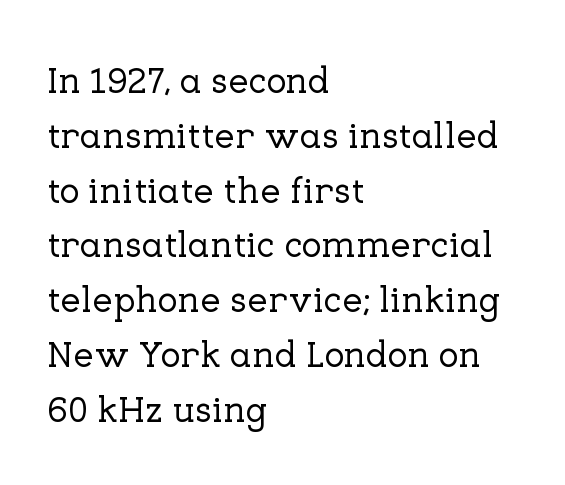
The image shows 37 px serif type, upright; set left-aligned, normal line spacing (1.48x), normal letter spacing, not underlined; low stroke contrast and a medium x-height.
